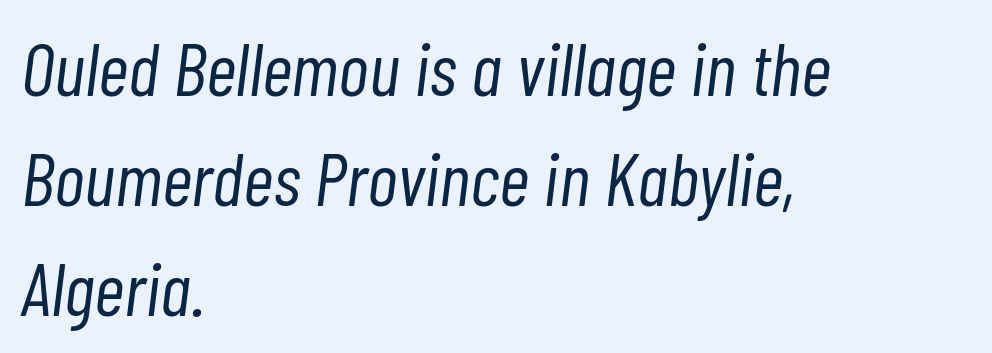
Q: Is the text bold? A: No.
Q: Is the text italic (slanted)? A: Yes, it leans right by about 7 degrees.
Q: Is the text underlined? A: No.
Q: How is the paragraph aligned? A: Left-aligned.
Q: Is the spacing between letters normal or unusually wide? A: Normal.
Q: Is the spacing between lines tight, normal or loose? A: Normal.
Q: Width (condensed, normal, or wide)? A: Condensed.
Q: Stroke contrast? A: Low.
Q: x-height? A: Medium.
Q: Monospaced? A: No.
